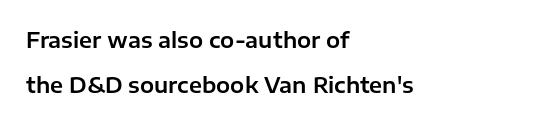
{"italic": "no", "underline": "no", "align": "left", "line_spacing": "loose", "line_spacing_ratio": 2.15, "letter_spacing": "normal", "letter_spacing_em": 0.0, "glyph_px": 21}
